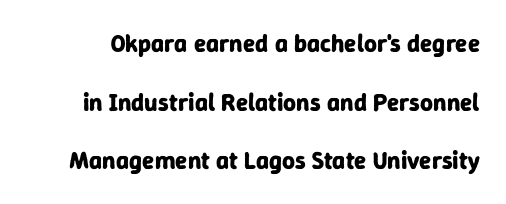
Is the letter spacing exaggerated? No — it looks like the ordinary default. Heavy-handed strokes throughout: this text is bold. Unlike italic type, these characters show no tilt at all. Bare-footed words on every line. The line-height multiplier appears high, well above default.
